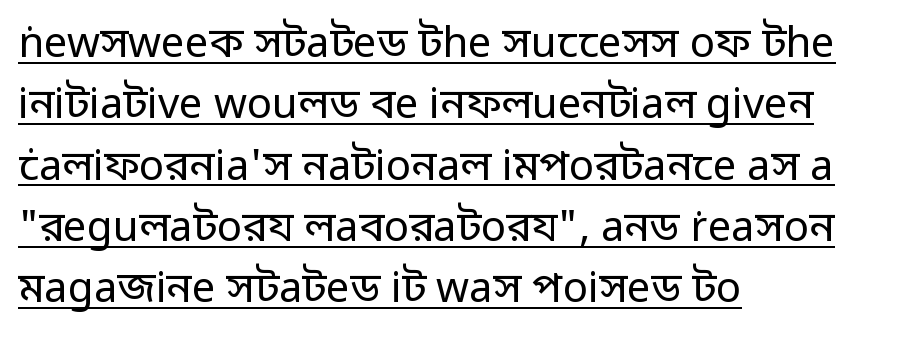
{"serif": "no", "italic": "no", "bold": "no", "weight": "regular", "width": "normal", "stroke_contrast": "low", "x_height": "medium", "monospaced": "no", "underline": "yes", "align": "left", "line_spacing": "normal", "line_spacing_ratio": 1.46, "letter_spacing": "normal", "letter_spacing_em": 0.0, "glyph_px": 42}
